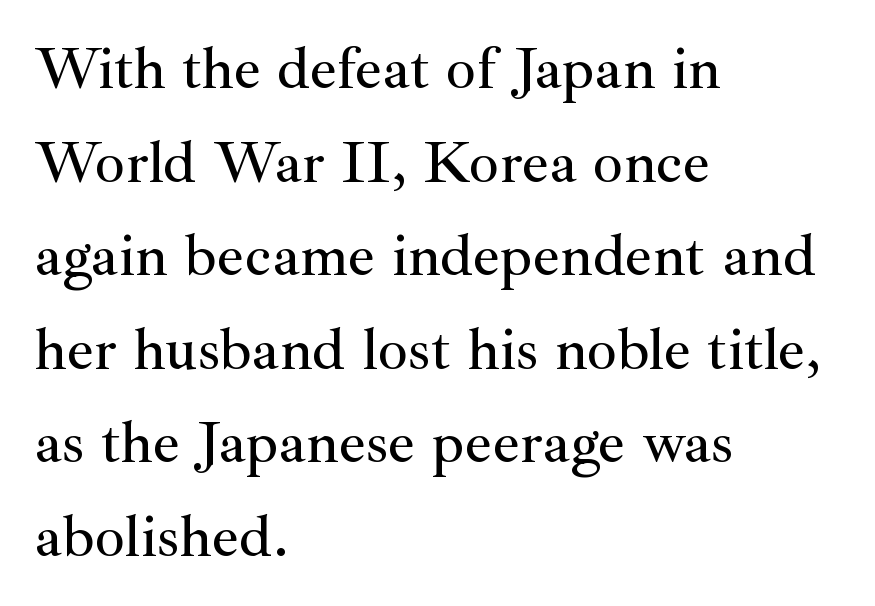
Descender tails drop into unmarked territory. Note: serifs present on the glyphs. Looks like regular typesetting: each glyph gets only the width it needs. What stands out about the letter spacing? Nothing — it is the standard amount. These lines were composed using upright roman letters. Evenly set lines give the paragraph a standard silhouette.
